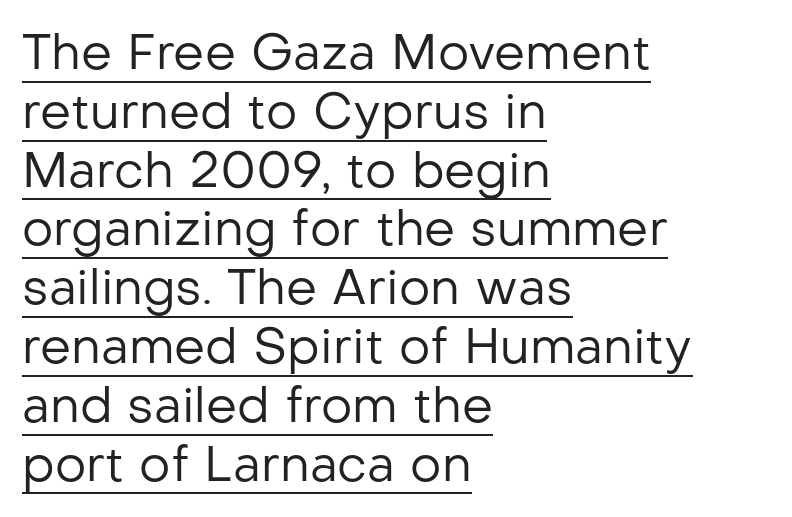
The image shows 49 px regular-weight sans-serif type, upright; set left-aligned, line spacing 1.2x, normal letter spacing, underlined; low stroke contrast and a medium x-height.
